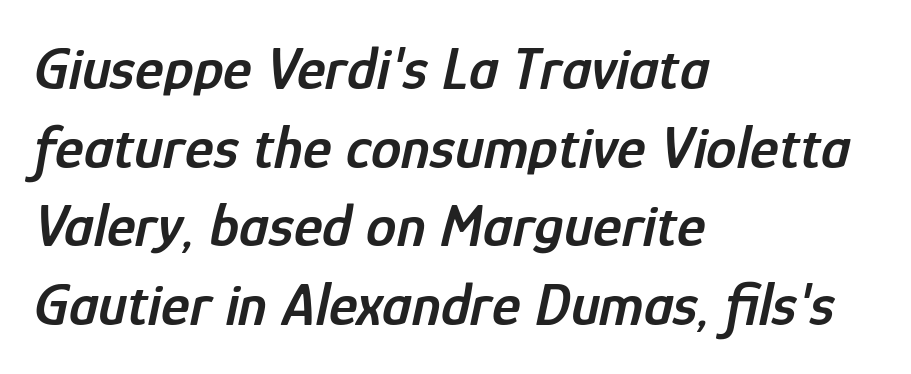
The passage shown is typed in a proportional face where columns would drift. It's the slanting kind of type. Caption: standard tracking, unaltered. Semibold letterforms, between regular and bold. The line-height multiplier appears to be the usual default. The words here are not underlined.
